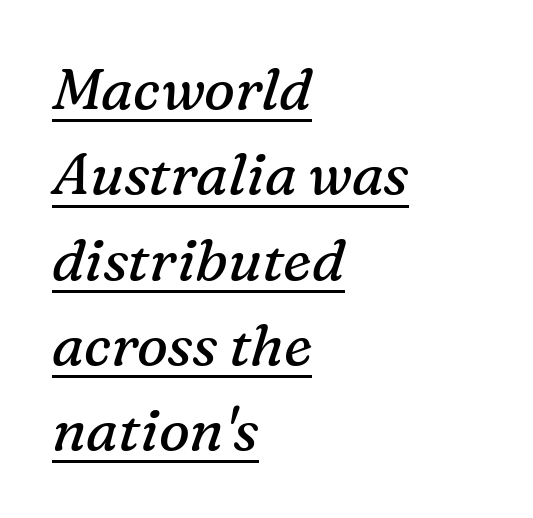
Q: Is the text bold? A: No.
Q: Is the text italic (slanted)? A: Yes, it leans right by about 16 degrees.
Q: Is the typeface a serif or a sans-serif typeface? A: Serif.
Q: Is the text underlined? A: Yes.
Q: How is the paragraph aligned? A: Left-aligned.
Q: Is the spacing between letters normal or unusually wide? A: Normal.
Q: Is the spacing between lines tight, normal or loose? A: Normal.
Q: Width (condensed, normal, or wide)? A: Normal.
Q: Stroke contrast? A: Medium.
Q: x-height? A: Medium.
Q: Monospaced? A: No.
